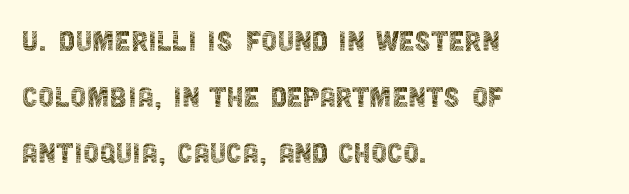
The words here are not underlined. Students, note that the glyphs here touch the page at normal intervals. The typeface chosen for these lines omits serifs. Notice how descenders clear the ascenders below comfortably — that's standard leading. Teacher's note: observe the even left margin — that is flush-left alignment. Heaviness? Minimal to ordinary, like unemphasized prose.
